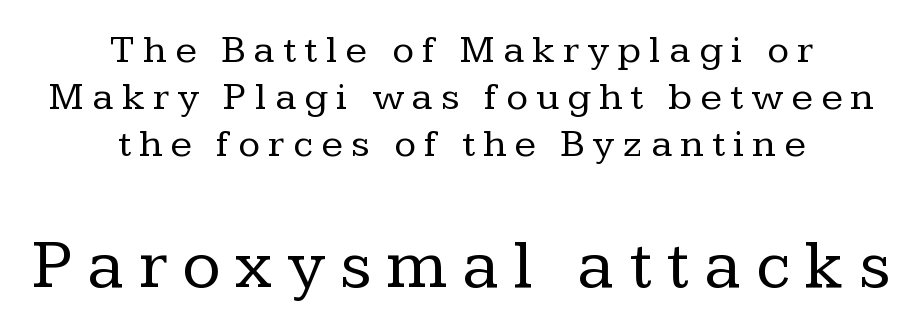
These lines stack symmetrically, like a column narrowing and widening about its center. You get the small type first, then a jump to larger type. Small tapered or slab feet sit at the stroke ends, so this counts as serif. No word sits above an underline. Think of a printed novel: that variable character pitch is what you see here.
